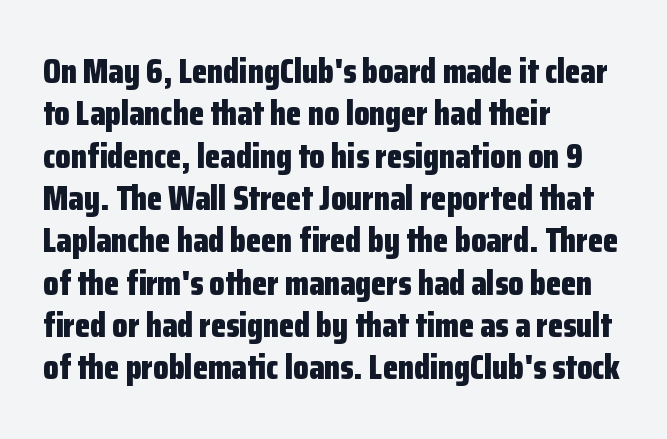
The image shows 35 px bold, condensed sans-serif type, upright; set left-aligned, line spacing 1.21x, normal letter spacing, not underlined; low stroke contrast and a medium x-height.
